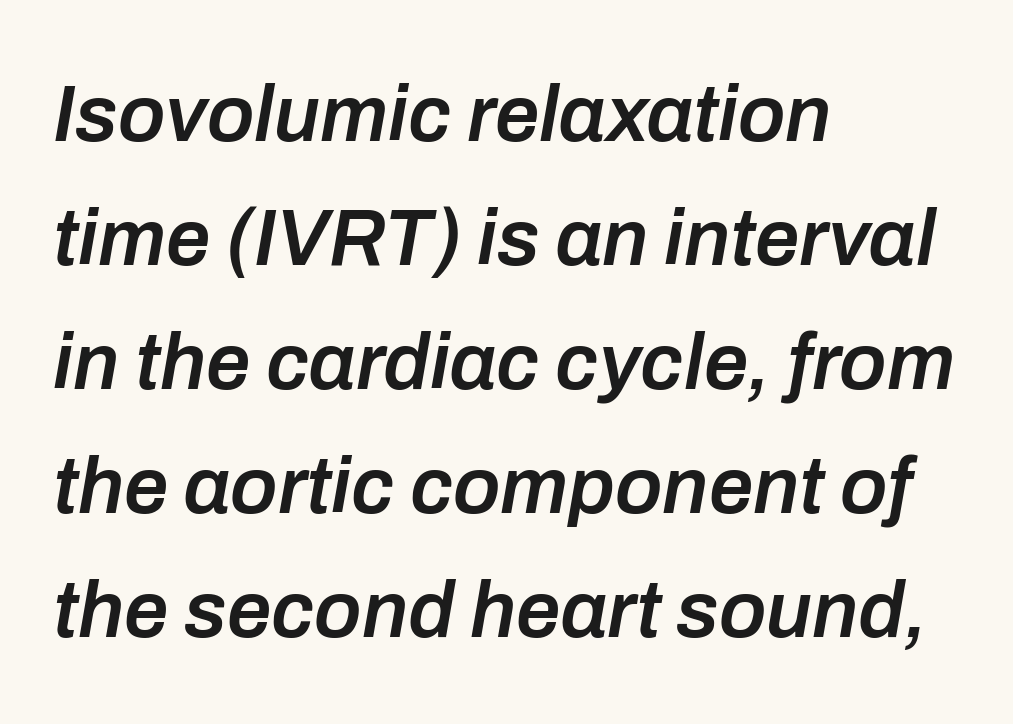
The image shows 79 px semibold type, italic (leaning right); set left-aligned, normal line spacing (1.57x), normal letter spacing, not underlined; low stroke contrast and a medium x-height.
